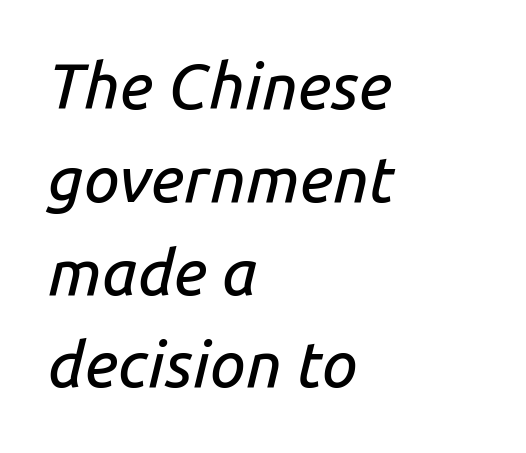
{"italic": "yes", "lean": "right", "slant_degrees": 14, "width": "normal", "stroke_contrast": "low", "x_height": "medium", "monospaced": "no", "underline": "no", "align": "left", "line_spacing": "normal", "line_spacing_ratio": 1.45, "letter_spacing": "normal", "letter_spacing_em": 0.0, "glyph_px": 64}
